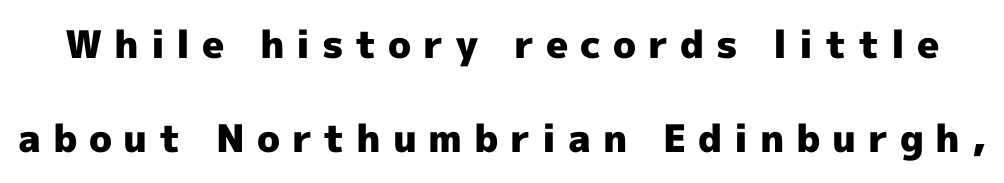
Q: Is the text bold? A: Yes.
Q: Is the text italic (slanted)? A: No, it is upright.
Q: Is the typeface a serif or a sans-serif typeface? A: Sans-serif.
Q: Is the text underlined? A: No.
Q: Is the spacing between letters normal or unusually wide? A: Unusually wide.
Q: Is the spacing between lines tight, normal or loose? A: Loose.
Q: Width (condensed, normal, or wide)? A: Normal.
Q: x-height? A: Medium.
Q: Monospaced? A: No.
